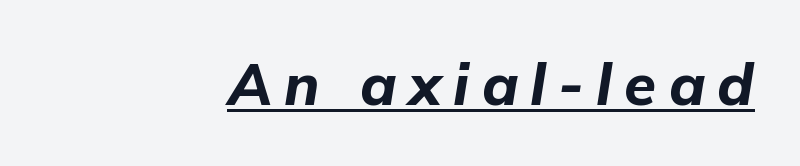
The image shows 58 px bold type, italic (leaning right); set right-aligned, unusually wide letter spacing (+0.21 em), underlined; low stroke contrast and a medium x-height.
